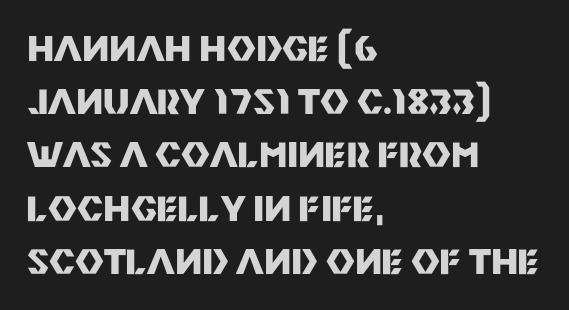
Q: Is the text bold? A: Yes.
Q: Is the text italic (slanted)? A: No, it is upright.
Q: Is the typeface a serif or a sans-serif typeface? A: Sans-serif.
Q: Is the text underlined? A: No.
Q: How is the paragraph aligned? A: Left-aligned.
Q: Is the spacing between letters normal or unusually wide? A: Normal.
Q: Is the spacing between lines tight, normal or loose? A: Normal.
Q: Width (condensed, normal, or wide)? A: Normal.
Q: Stroke contrast? A: Medium.
Q: x-height? A: Large.
Q: Monospaced? A: No.
